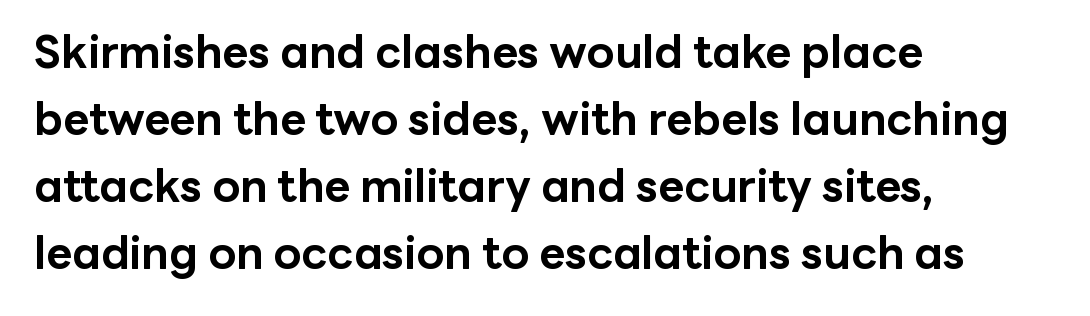
{"serif": "no", "italic": "no", "bold": "yes", "weight": "bold", "width": "normal", "stroke_contrast": "low", "x_height": "medium", "monospaced": "no", "underline": "no", "align": "left", "line_spacing": "normal", "line_spacing_ratio": 1.49, "letter_spacing": "normal", "letter_spacing_em": 0.0, "glyph_px": 45}
